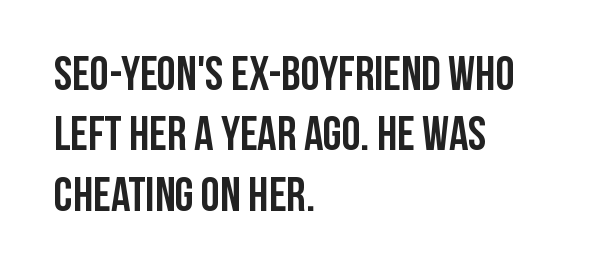
{"serif": "no", "italic": "no", "bold": "yes", "weight": "semibold", "width": "condensed", "stroke_contrast": "low", "x_height": "large", "monospaced": "no", "underline": "no", "align": "left", "line_spacing": "normal", "line_spacing_ratio": 1.26, "letter_spacing": "normal", "letter_spacing_em": 0.0, "glyph_px": 48}
